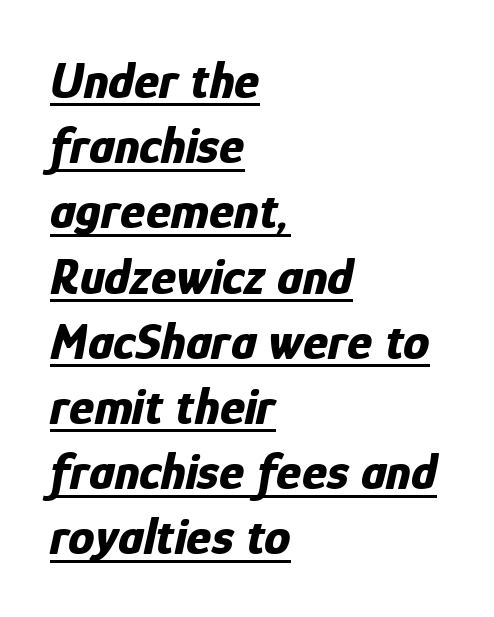
{"italic": "yes", "lean": "right", "slant_degrees": 12, "bold": "yes", "weight": "bold", "width": "condensed", "stroke_contrast": "low", "x_height": "medium", "monospaced": "no", "underline": "yes", "align": "left", "line_spacing_ratio": 1.23, "letter_spacing": "normal", "letter_spacing_em": 0.0, "glyph_px": 53}
